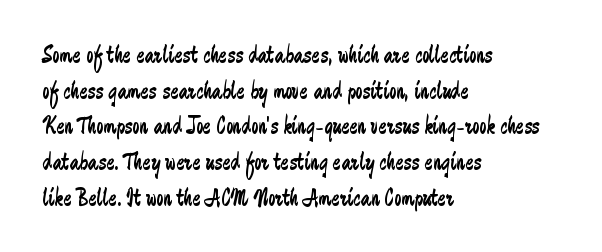
The image shows 25 px text type; set left-aligned, normal line spacing (1.43x), normal letter spacing, not underlined.
